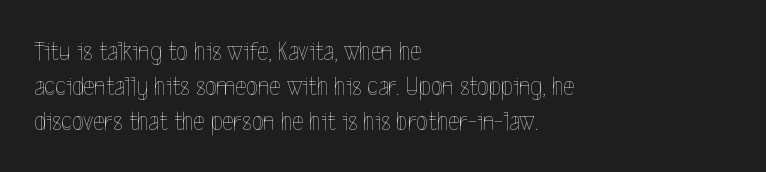
The image shows 27 px text type, upright; set left-aligned, normal line spacing (1.29x), normal letter spacing, not underlined.
